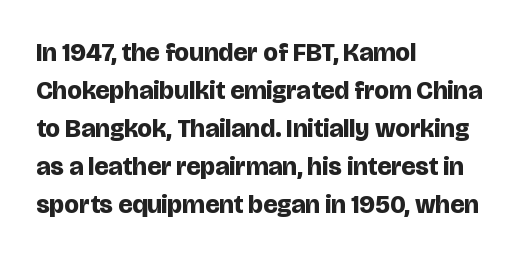
Horizontal alignment here is leftward, the default for most running prose. Nothing unusual about the tracking: characters are spaced as the font intends. Students, observe: this is what conventionally led text looks like. Does the lettering tilt? It doesn't — this is upright.
